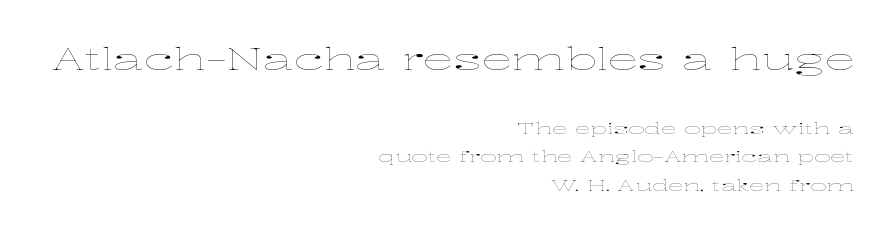
{"italic": "no", "bold": "no", "weight": "thin", "width": "wide", "stroke_contrast": "low", "x_height": "medium", "monospaced": "no", "underline": "no", "align": "right", "line_spacing_ratio": 1.78, "letter_spacing": "normal", "letter_spacing_em": 0.0, "larger_block": "first", "size_ratio": 1.94, "glyph_px": 31}
